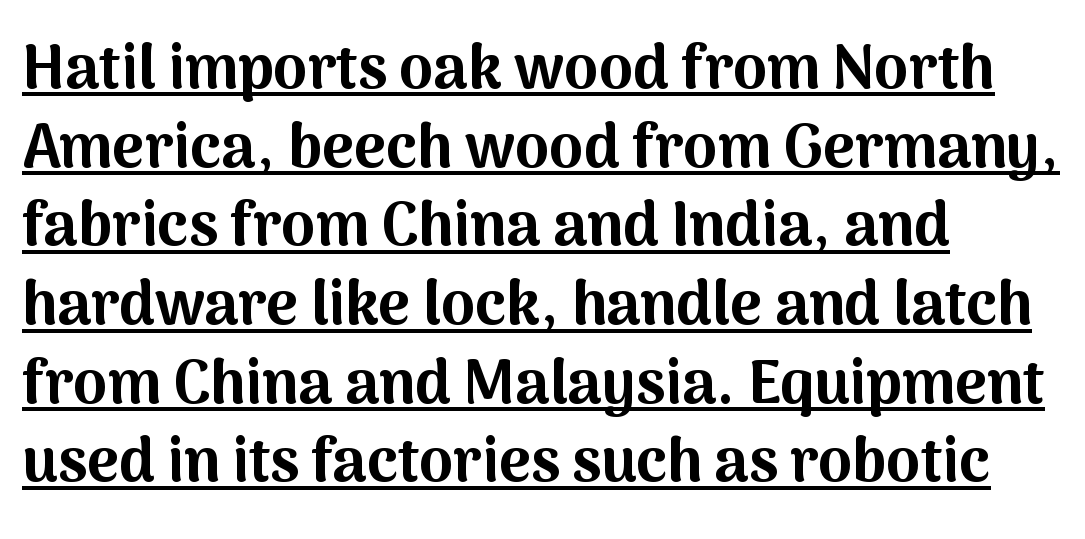
{"serif": "no", "italic": "no", "bold": "yes", "weight": "bold", "width": "normal", "stroke_contrast": "medium", "x_height": "medium", "monospaced": "no", "underline": "yes", "align": "left", "line_spacing": "normal", "line_spacing_ratio": 1.29, "letter_spacing": "normal", "letter_spacing_em": 0.0, "glyph_px": 61}
